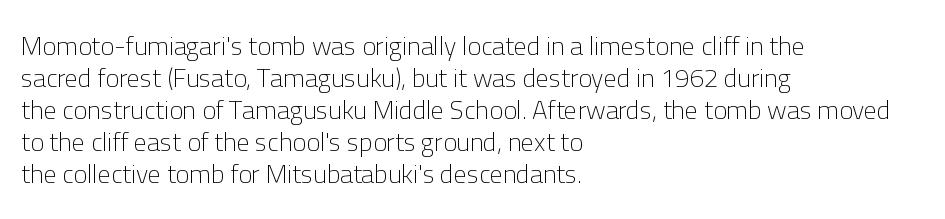
{"italic": "no", "bold": "no", "underline": "no", "align": "left", "line_spacing_ratio": 1.23, "letter_spacing": "normal", "letter_spacing_em": 0.0, "glyph_px": 26}
